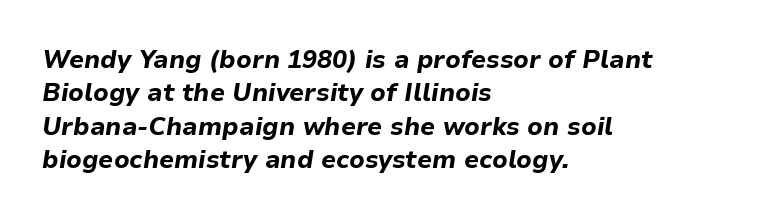
Q: Is the text bold? A: Yes.
Q: Is the text italic (slanted)? A: Yes, it leans right by about 9 degrees.
Q: Is the text underlined? A: No.
Q: How is the paragraph aligned? A: Left-aligned.
Q: Is the spacing between letters normal or unusually wide? A: Normal.
Q: Is the spacing between lines tight, normal or loose? A: Normal.
